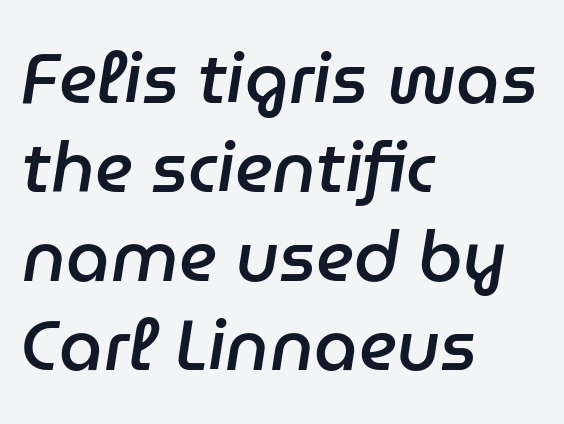
Q: Is the text bold? A: Semi-bold.
Q: Is the text italic (slanted)? A: Yes, it leans right by about 9 degrees.
Q: Is the text underlined? A: No.
Q: How is the paragraph aligned? A: Left-aligned.
Q: Is the spacing between letters normal or unusually wide? A: Normal.
Q: Is the spacing between lines tight, normal or loose? A: Normal.
Q: Width (condensed, normal, or wide)? A: Normal.
Q: Stroke contrast? A: Low.
Q: x-height? A: Medium.
Q: Monospaced? A: No.
